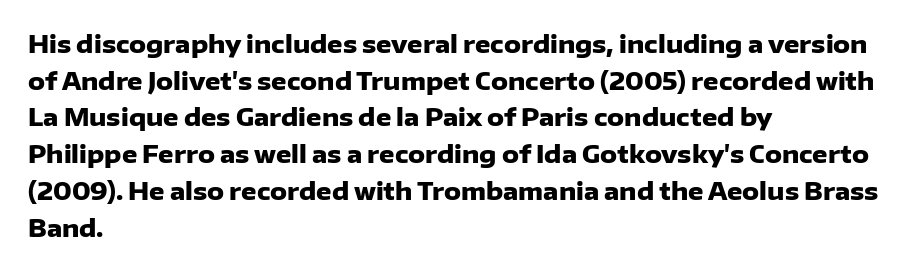
Q: Is the text bold? A: Yes.
Q: Is the text italic (slanted)? A: No, it is upright.
Q: Is the text underlined? A: No.
Q: How is the paragraph aligned? A: Left-aligned.
Q: Is the spacing between letters normal or unusually wide? A: Normal.
Q: Is the spacing between lines tight, normal or loose? A: Normal.
